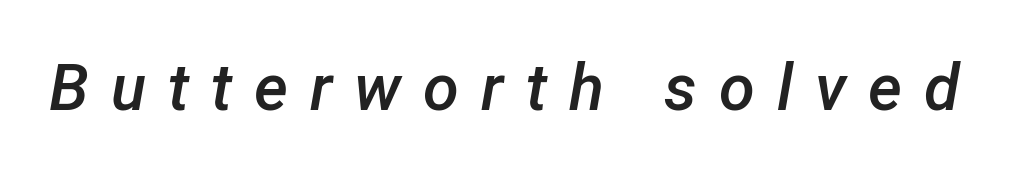
Q: Is the text bold? A: Semi-bold.
Q: Is the text italic (slanted)? A: Yes, it leans right by about 12 degrees.
Q: Is the text underlined? A: No.
Q: Is the spacing between letters normal or unusually wide? A: Unusually wide.
Q: Width (condensed, normal, or wide)? A: Normal.
Q: Stroke contrast? A: Low.
Q: x-height? A: Medium.
Q: Monospaced? A: No.
